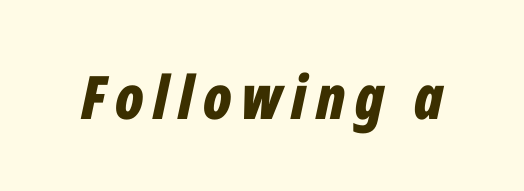
{"italic": "yes", "lean": "right", "slant_degrees": 12, "bold": "yes", "weight": "bold", "width": "condensed", "stroke_contrast": "low", "x_height": "medium", "monospaced": "no", "underline": "no", "glyph_px": 60}
